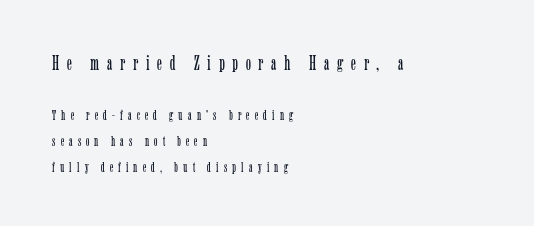
{"italic": "no", "bold": "no", "underline": "no", "align": "left", "line_spacing_ratio": 1.86, "letter_spacing": "wide", "letter_spacing_em": 0.37, "larger_block": "first", "size_ratio": 1.5, "glyph_px": 21}
